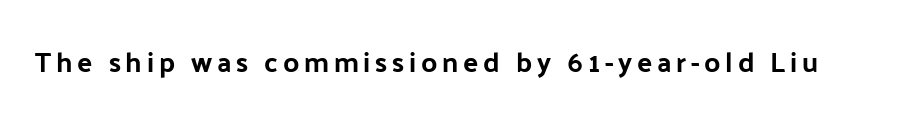
Q: Is the text italic (slanted)? A: No, it is upright.
Q: Is the typeface a serif or a sans-serif typeface? A: Sans-serif.
Q: Is the text underlined? A: No.
Q: Width (condensed, normal, or wide)? A: Normal.
Q: Stroke contrast? A: Low.
Q: x-height? A: Medium.
Q: Monospaced? A: No.
